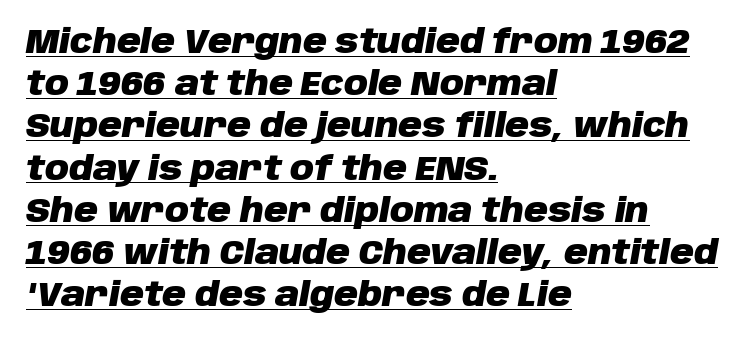
Q: Is the text bold? A: Yes.
Q: Is the text italic (slanted)? A: Yes, it leans right by about 10 degrees.
Q: Is the text underlined? A: Yes.
Q: How is the paragraph aligned? A: Left-aligned.
Q: Is the spacing between letters normal or unusually wide? A: Normal.
Q: Is the spacing between lines tight, normal or loose? A: Normal.
Q: Width (condensed, normal, or wide)? A: Normal.
Q: Stroke contrast? A: Low.
Q: x-height? A: Large.
Q: Monospaced? A: No.
